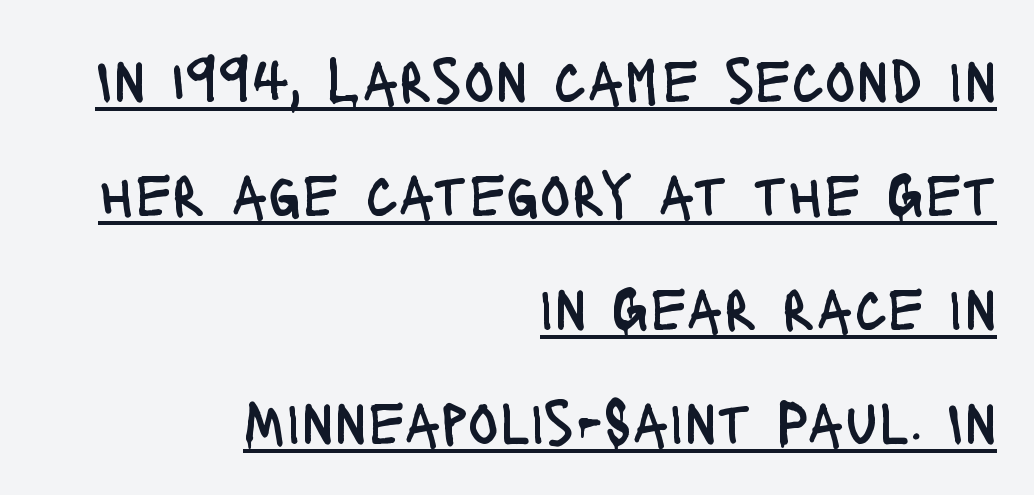
Q: Is the text bold? A: No.
Q: Is the text italic (slanted)? A: No, it is upright.
Q: Is the typeface a serif or a sans-serif typeface? A: Sans-serif.
Q: Is the text underlined? A: Yes.
Q: How is the paragraph aligned? A: Right-aligned.
Q: Is the spacing between letters normal or unusually wide? A: Normal.
Q: Width (condensed, normal, or wide)? A: Condensed.
Q: Stroke contrast? A: Low.
Q: x-height? A: Large.
Q: Monospaced? A: No.
